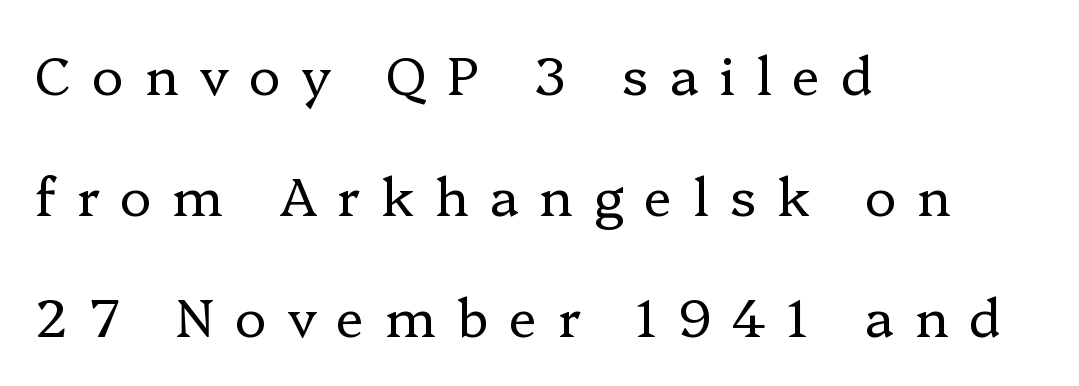
Q: Is the text bold? A: No.
Q: Is the text italic (slanted)? A: No, it is upright.
Q: Is the typeface a serif or a sans-serif typeface? A: Serif.
Q: Is the text underlined? A: No.
Q: How is the paragraph aligned? A: Left-aligned.
Q: Is the spacing between letters normal or unusually wide? A: Unusually wide.
Q: Is the spacing between lines tight, normal or loose? A: Loose.
Q: Width (condensed, normal, or wide)? A: Normal.
Q: Stroke contrast? A: Low.
Q: x-height? A: Medium.
Q: Monospaced? A: No.
